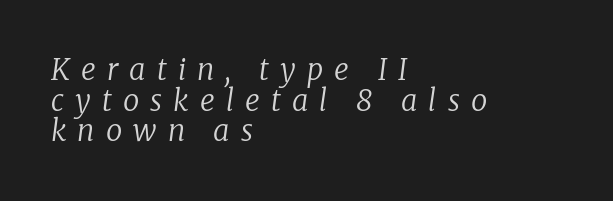
The image shows 29 px regular-weight serif type, italic (leaning right); set left-aligned, tight line spacing (1.06x), unusually wide letter spacing (+0.38 em), not underlined; low stroke contrast and a medium x-height.
